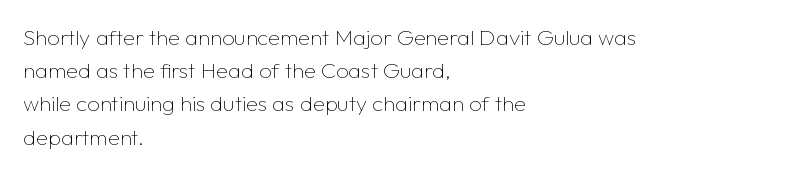
Tall strokes in this sample are plumb rather than angled. Weight: regular or lighter. Tracking value appears to be zero — textbook default spacing. The passage shown stacks its lines at a standard gap. The lines in this sample share a left origin and differ only in where they stop. Anything drawn beneath the words? Only blank space.
